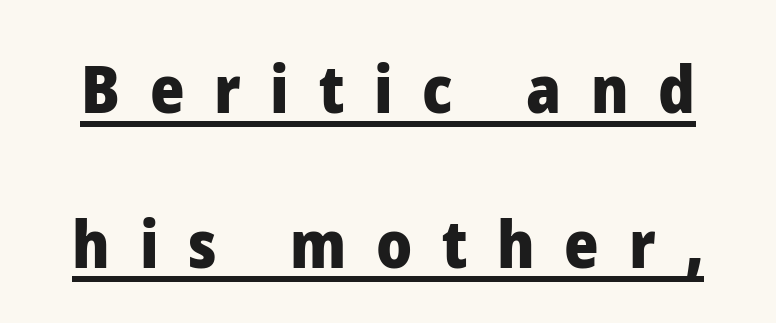
Compared with typical body copy, the letter spacing here is much looser. Style check: upright. Pretty heavy lettering here — definitely bold. Each line of the rendering has a horizontal stroke beneath the glyphs.
